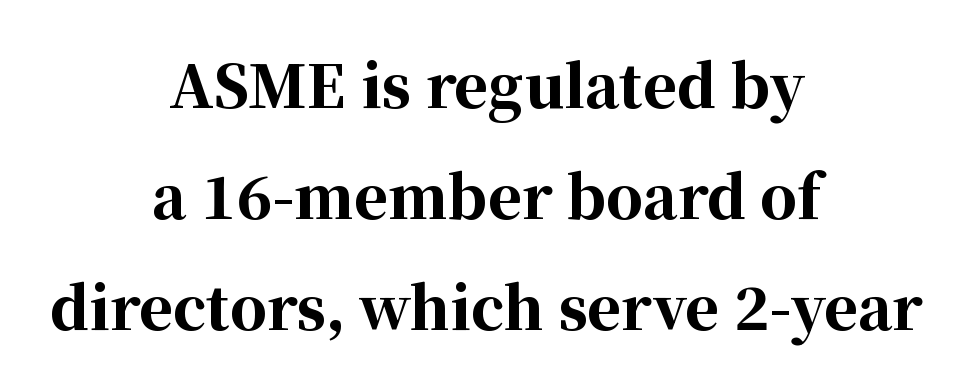
{"serif": "yes", "italic": "no", "bold": "yes", "weight": "bold", "width": "normal", "stroke_contrast": "high", "x_height": "medium", "monospaced": "no", "underline": "no", "align": "center", "line_spacing": "loose", "line_spacing_ratio": 1.91, "letter_spacing": "normal", "letter_spacing_em": 0.0, "glyph_px": 58}
